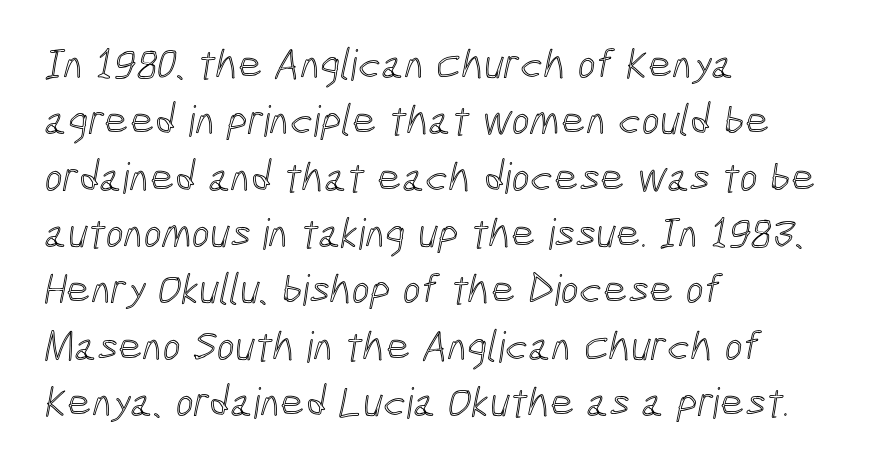
{"width": "condensed", "x_height": "medium", "monospaced": "no", "underline": "no", "align": "left", "line_spacing": "normal", "line_spacing_ratio": 1.31, "letter_spacing": "normal", "letter_spacing_em": 0.0, "glyph_px": 43}
